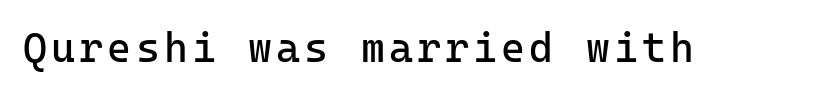
{"serif": "no", "italic": "no", "bold": "no", "weight": "regular", "width": "normal", "stroke_contrast": "low", "x_height": "medium", "monospaced": "yes", "underline": "no", "glyph_px": 41}
